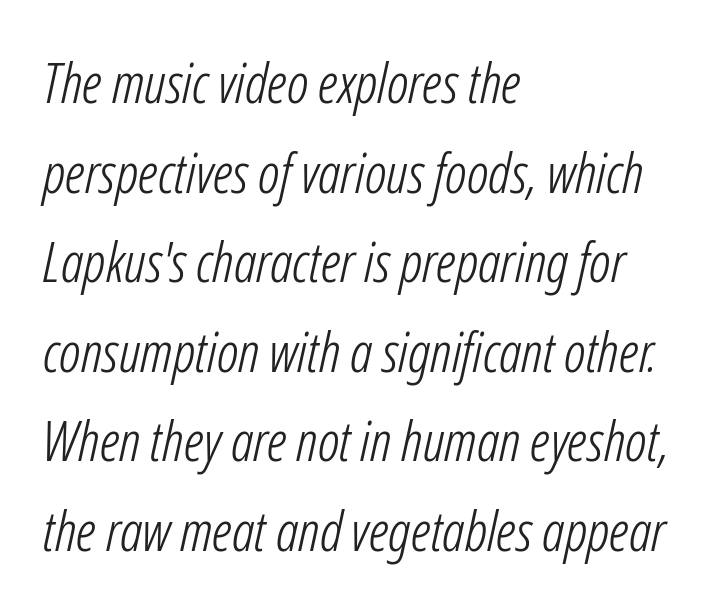
Q: Is the text bold? A: No.
Q: Is the text italic (slanted)? A: Yes, it leans right by about 12 degrees.
Q: Is the text underlined? A: No.
Q: How is the paragraph aligned? A: Left-aligned.
Q: Is the spacing between letters normal or unusually wide? A: Normal.
Q: Is the spacing between lines tight, normal or loose? A: Normal.
Q: Width (condensed, normal, or wide)? A: Condensed.
Q: Stroke contrast? A: Low.
Q: x-height? A: Medium.
Q: Monospaced? A: No.
